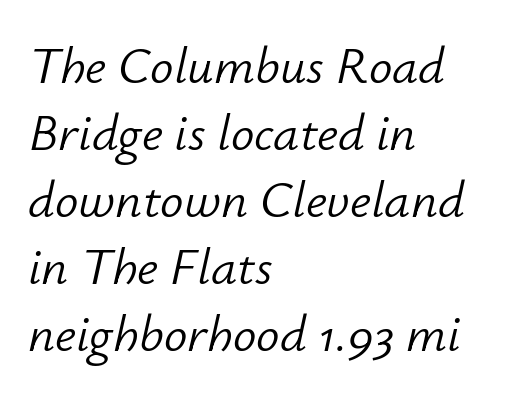
Q: Is the text bold? A: No.
Q: Is the text italic (slanted)? A: Yes, it leans right by about 12 degrees.
Q: Is the text underlined? A: No.
Q: How is the paragraph aligned? A: Left-aligned.
Q: Is the spacing between letters normal or unusually wide? A: Normal.
Q: Is the spacing between lines tight, normal or loose? A: Normal.
Q: Width (condensed, normal, or wide)? A: Normal.
Q: Stroke contrast? A: Low.
Q: x-height? A: Small.
Q: Monospaced? A: No.
